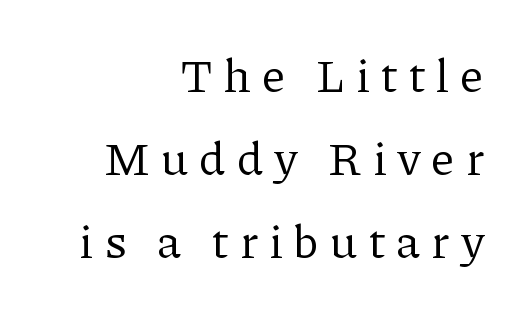
Is this a fixed-width face? No — the glyphs have proportional, varying widths. To sum up the face: it has serifs. Designer's note — italics off, roman on. Leftover space on each line is placed entirely before the opening word. The typesetting does not lean heavy: it is not bold. Bare-footed words on every line.
